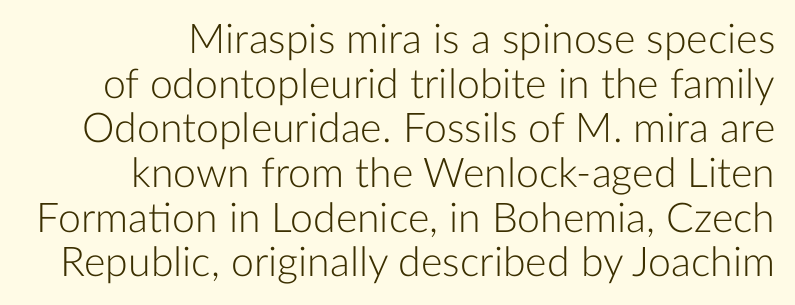
{"serif": "no", "italic": "no", "bold": "no", "weight": "light", "width": "normal", "stroke_contrast": "low", "x_height": "medium", "monospaced": "no", "underline": "no", "line_spacing": "tight", "line_spacing_ratio": 1.09, "letter_spacing": "normal", "letter_spacing_em": 0.0, "glyph_px": 41}
